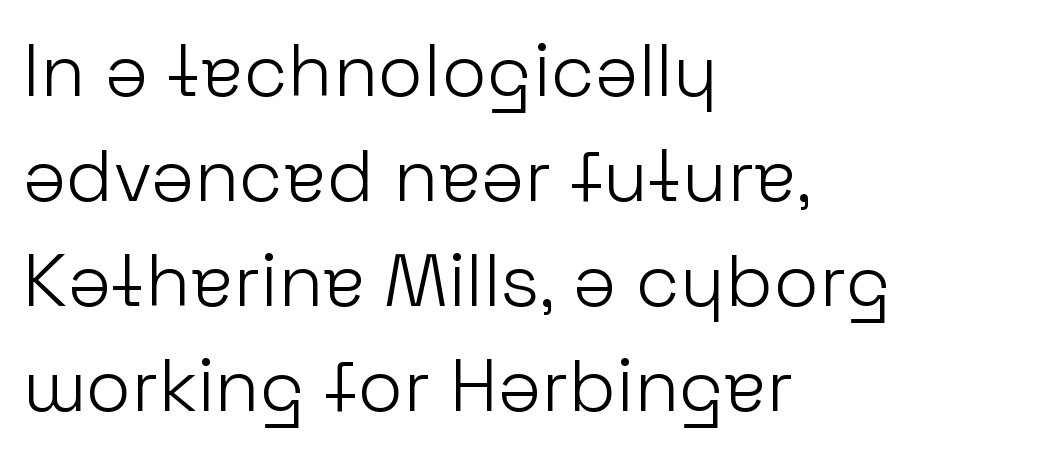
{"serif": "no", "italic": "no", "bold": "no", "weight": "light", "width": "normal", "stroke_contrast": "low", "x_height": "medium", "monospaced": "no", "underline": "no", "align": "left", "line_spacing": "normal", "line_spacing_ratio": 1.42, "letter_spacing": "normal", "letter_spacing_em": 0.0, "glyph_px": 74}
